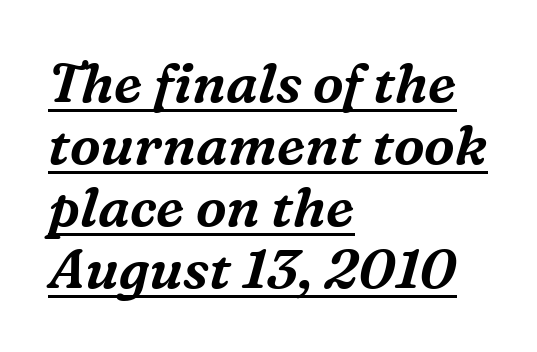
Letterform terminals end in serifs throughout the passage. The glyphs are accompanied by a horizontal stroke just below them. Would a proofreader flag this as italicized? Yes. The gaps between neighbouring characters are ordinary and unremarkable.
